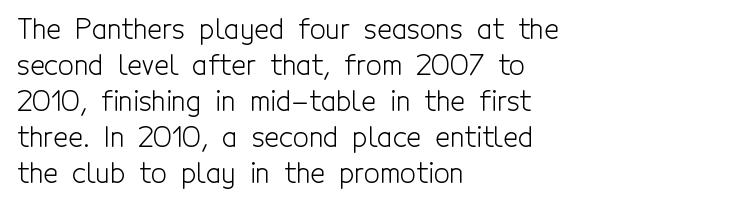
Q: Is the text bold? A: No.
Q: Is the text italic (slanted)? A: No, it is upright.
Q: Is the typeface a serif or a sans-serif typeface? A: Sans-serif.
Q: Is the text underlined? A: No.
Q: How is the paragraph aligned? A: Left-aligned.
Q: Is the spacing between letters normal or unusually wide? A: Normal.
Q: Is the spacing between lines tight, normal or loose? A: Normal.
Q: Width (condensed, normal, or wide)? A: Condensed.
Q: x-height? A: Medium.
Q: Monospaced? A: No.
